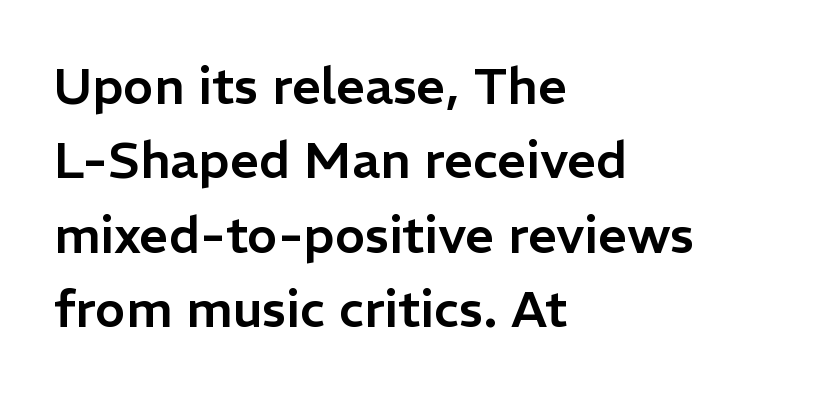
{"serif": "no", "italic": "no", "width": "normal", "stroke_contrast": "low", "x_height": "medium", "monospaced": "no", "underline": "no", "align": "left", "line_spacing": "normal", "line_spacing_ratio": 1.46, "letter_spacing": "normal", "letter_spacing_em": 0.0, "glyph_px": 51}
